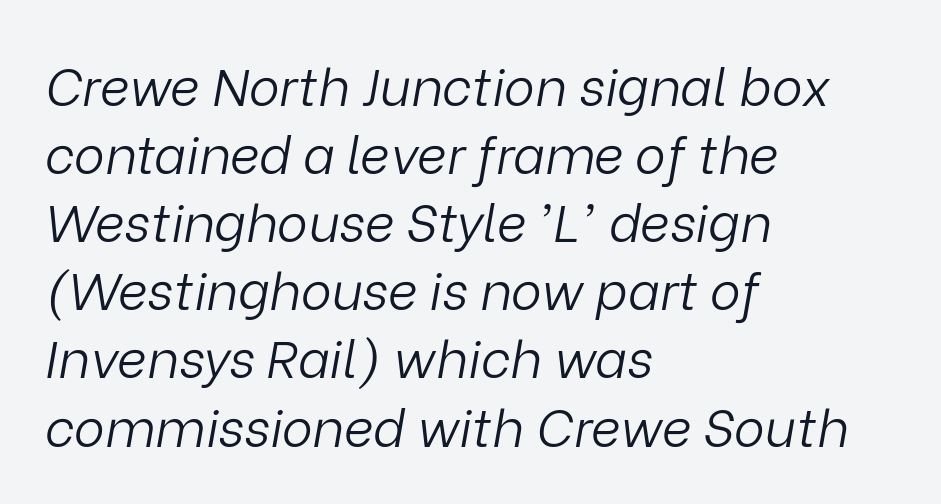
{"italic": "yes", "lean": "right", "slant_degrees": 9, "bold": "no", "weight": "light", "width": "normal", "stroke_contrast": "low", "x_height": "medium", "monospaced": "no", "underline": "no", "align": "left", "line_spacing": "normal", "line_spacing_ratio": 1.31, "letter_spacing": "normal", "letter_spacing_em": 0.0, "glyph_px": 52}
